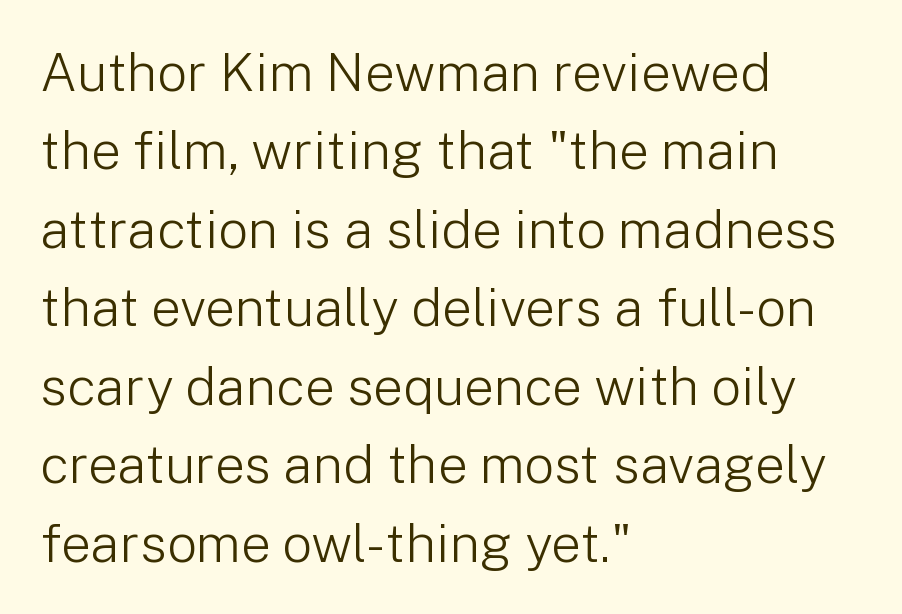
{"serif": "no", "italic": "no", "bold": "no", "weight": "light", "width": "normal", "stroke_contrast": "low", "x_height": "medium", "monospaced": "no", "underline": "no", "align": "left", "line_spacing": "normal", "line_spacing_ratio": 1.48, "letter_spacing": "normal", "letter_spacing_em": 0.0, "glyph_px": 53}
